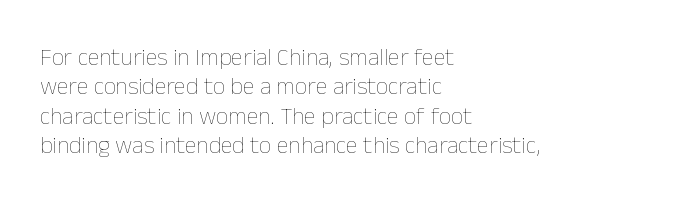
Notice how the stems are strictly vertical — no italics here. Standard letterfit; no display-style spreading of the glyphs. The space beneath each line is pristine and unruled. Counters stay open thanks to moderate or lighter strokes. A classic flush-left, rag-right setting is used for this passage.
